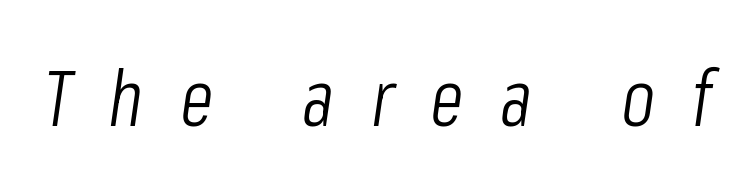
The image shows 79 px light, condensed type, italic (leaning right); set unusually wide letter spacing (+0.46 em), not underlined; low stroke contrast and a medium x-height.
